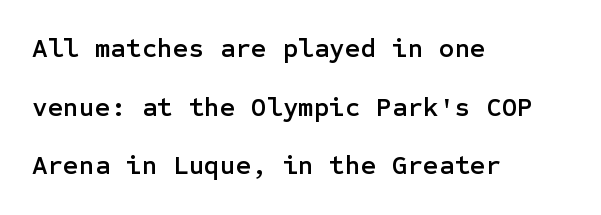
Decoration check: the copy has no underline. There is no visible air inserted between adjacent glyphs. Nope, not italic — everything's standing straight. Each new line begins a long way beneath the previous one.
